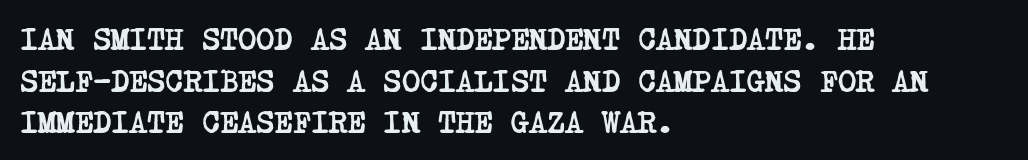
{"serif": "yes", "bold": "yes", "weight": "semibold", "width": "condensed", "stroke_contrast": "low", "x_height": "large", "underline": "no", "align": "left", "line_spacing": "normal", "line_spacing_ratio": 1.34, "letter_spacing": "normal", "letter_spacing_em": 0.0, "glyph_px": 31}
